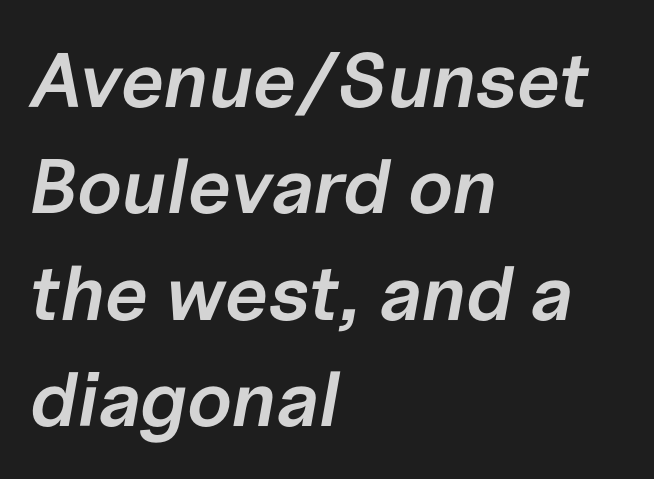
{"italic": "yes", "lean": "right", "slant_degrees": 10, "bold": "semi", "weight": "semibold", "width": "normal", "stroke_contrast": "low", "x_height": "medium", "monospaced": "no", "underline": "no", "align": "left", "line_spacing": "normal", "line_spacing_ratio": 1.38, "letter_spacing": "normal", "letter_spacing_em": 0.0, "glyph_px": 77}
